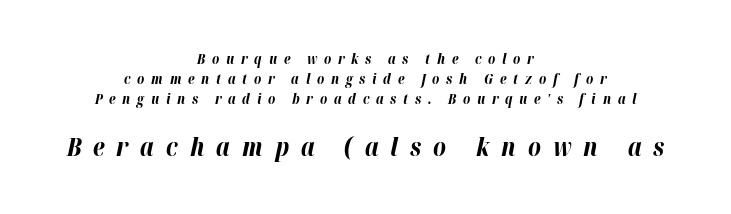
Does extra space separate the letters? Yes, quite a lot of it. Note: smaller setting up top, larger setting below. Both edges are ragged and mirror each other, which tells us the setting is centered. Each glyph is drawn with heavy, bold strokes.
